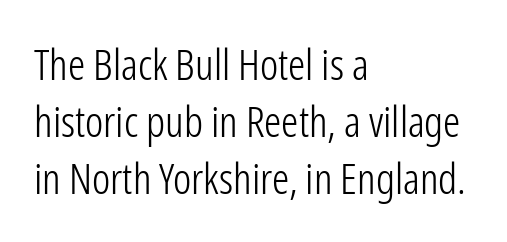
Q: Is the text bold? A: No.
Q: Is the text italic (slanted)? A: No, it is upright.
Q: Is the typeface a serif or a sans-serif typeface? A: Sans-serif.
Q: Is the text underlined? A: No.
Q: How is the paragraph aligned? A: Left-aligned.
Q: Is the spacing between letters normal or unusually wide? A: Normal.
Q: Is the spacing between lines tight, normal or loose? A: Normal.
Q: Width (condensed, normal, or wide)? A: Condensed.
Q: Stroke contrast? A: Low.
Q: x-height? A: Medium.
Q: Monospaced? A: No.
